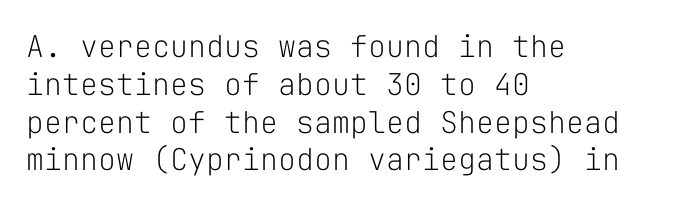
Designer's note — italics off, roman on. The rendering keeps characters at their native spacing. The rows are spaced the way most documents space them. The paragraph shown leans on its left margin. Letters rest on an invisible, unmarked baseline. Spacing verdict: monospaced, one width for all characters.
